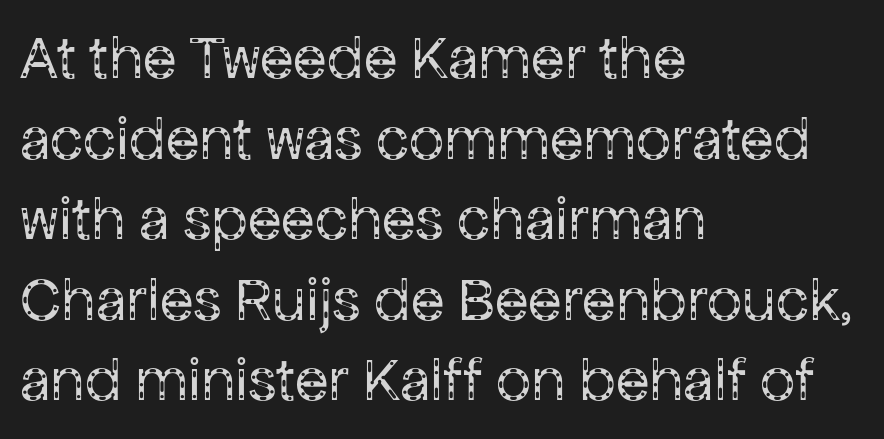
{"serif": "no", "italic": "no", "bold": "no", "weight": "regular", "width": "normal", "stroke_contrast": "low", "x_height": "medium", "monospaced": "no", "underline": "no", "align": "left", "line_spacing": "normal", "line_spacing_ratio": 1.3, "letter_spacing": "normal", "letter_spacing_em": 0.0, "glyph_px": 62}
